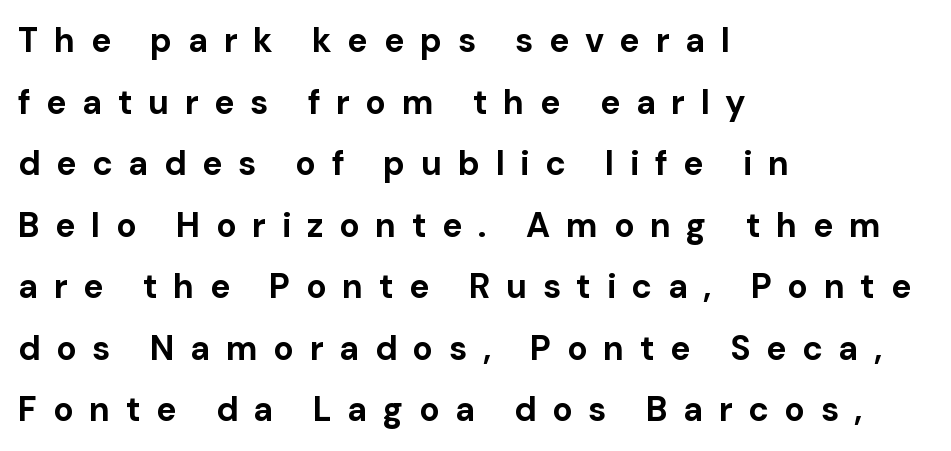
The letters stand upright; this is a roman face. The font family rendered here belongs to the sans-serif group. If you drew a ruler down the left edge, every line would touch it. Any mark beneath the type? The region is blank.
